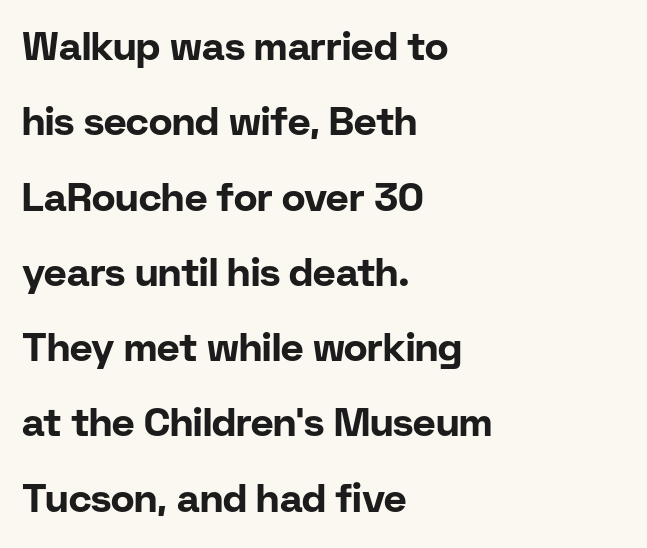
Short and long lines alike share a common starting point at left. Just letters on the line, the space beneath them empty. Caption: standard tracking, unaltered. Characters remain perfectly vertical along every line. The text was rendered using a sans face with plain stroke endings.
